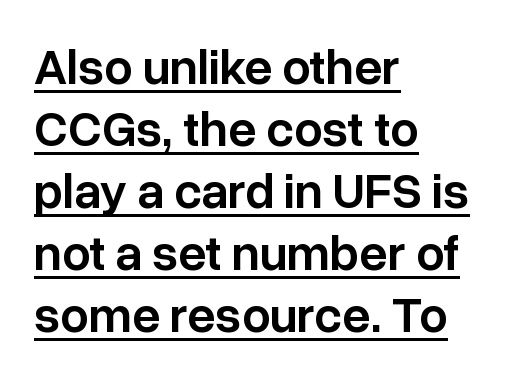
To sum up the face: it is a sans, with no serifs. Caption: standard tracking, unaltered. Each line of the rendering has a horizontal stroke beneath the glyphs. This is moderately heavy type, rendered in semibold. Horizontal alignment here is leftward, the default for most running prose. This is roman type, the default non-slanted kind.
